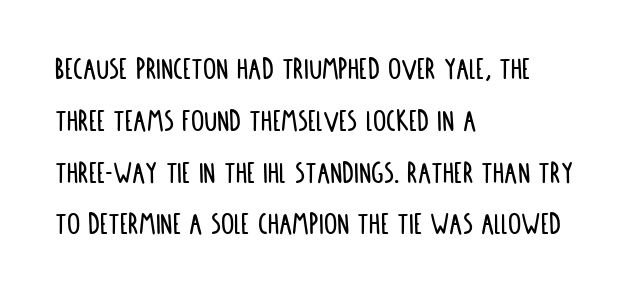
{"serif": "no", "italic": "no", "width": "condensed", "stroke_contrast": "low", "x_height": "large", "monospaced": "no", "underline": "no", "align": "left", "line_spacing": "normal", "line_spacing_ratio": 1.57, "letter_spacing": "normal", "letter_spacing_em": 0.0, "glyph_px": 33}
